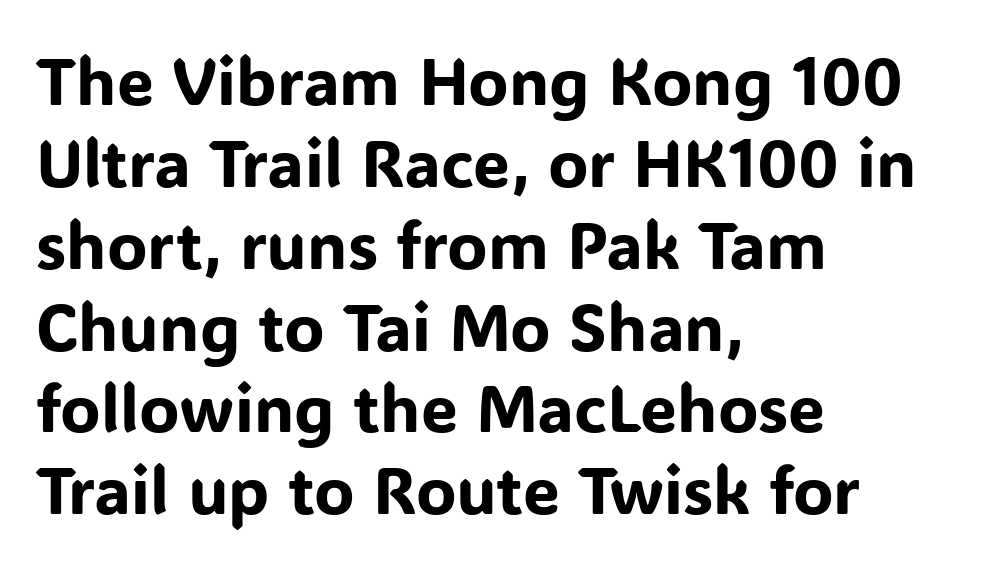
{"serif": "no", "italic": "no", "width": "normal", "stroke_contrast": "low", "x_height": "medium", "monospaced": "no", "underline": "no", "align": "left", "line_spacing_ratio": 1.24, "letter_spacing": "normal", "letter_spacing_em": 0.0, "glyph_px": 66}
